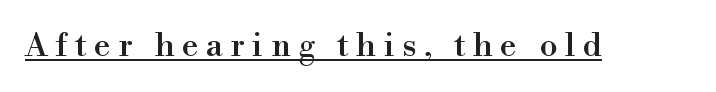
The rendering inserts visible extra space after every character. If you drew a line through each stem, it would be perfectly vertical. Small tapered or slab feet sit at the stroke ends, so this counts as serif. This sample carries an underscore along the baseline area. A typesetter would call this proportional, since set widths differ per character.
